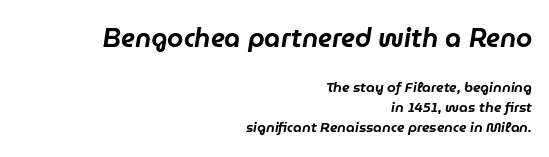
Q: Is the text italic (slanted)? A: Yes, it leans right by about 9 degrees.
Q: Is the text underlined? A: No.
Q: How is the paragraph aligned? A: Right-aligned.
Q: Is the spacing between letters normal or unusually wide? A: Normal.
Q: Is the spacing between lines tight, normal or loose? A: Normal.
Q: Which block of text is set in a larger size, the first (top) or the second (bottom)? A: The first (top) one.
